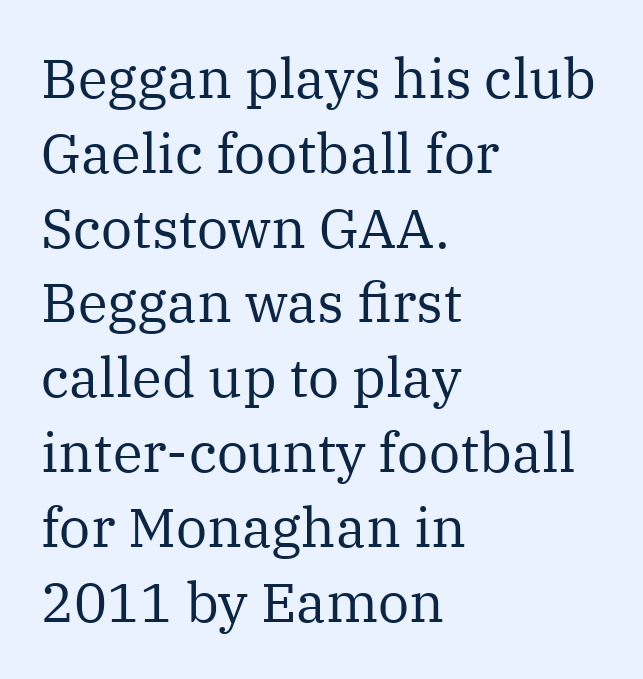
{"serif": "yes", "italic": "no", "bold": "no", "weight": "regular", "width": "normal", "stroke_contrast": "medium", "x_height": "medium", "monospaced": "no", "underline": "no", "align": "left", "line_spacing": "normal", "line_spacing_ratio": 1.36, "letter_spacing": "normal", "letter_spacing_em": 0.0, "glyph_px": 55}
